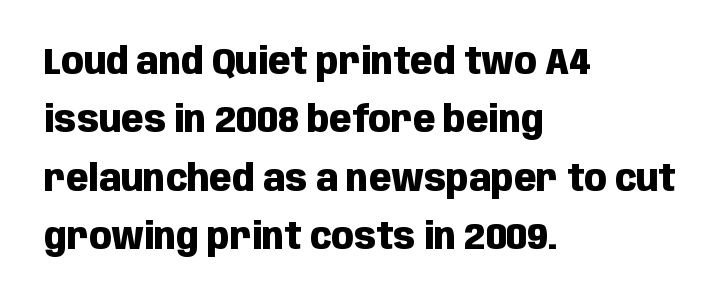
Quick note: interline space is typical. Italic? Not at all — the glyphs are vertical. Glance below the letters and you will spot only blank space. Does extra space separate the letters? No, they use regular spacing. Each line starts at the same left margin while the right side varies.
